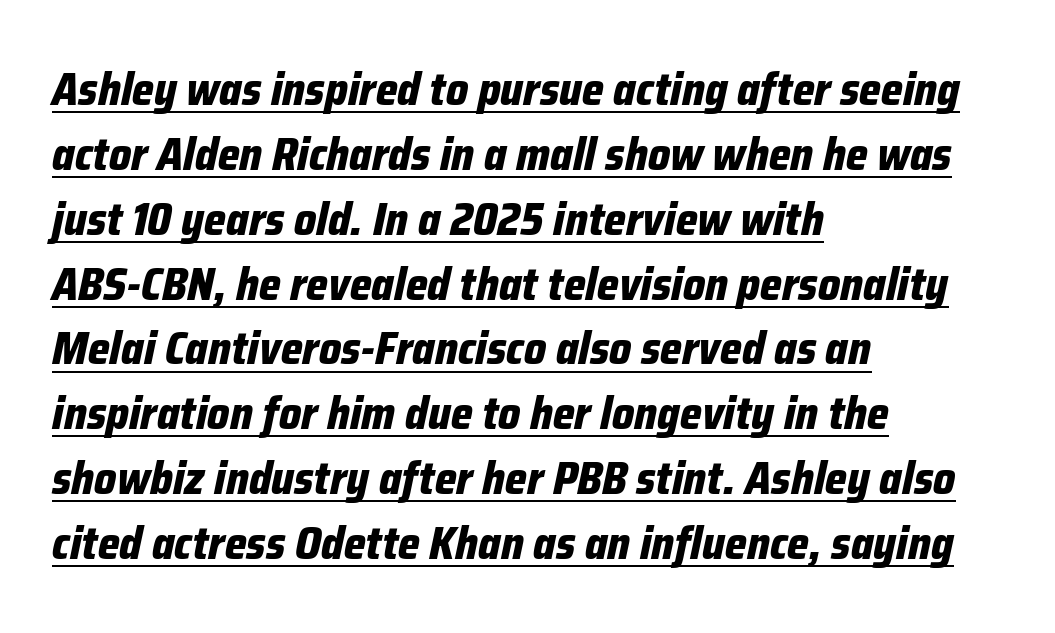
The image shows 46 px bold, condensed type, italic (leaning right); set left-aligned, normal line spacing (1.41x), normal letter spacing, underlined; low stroke contrast and a medium x-height.
